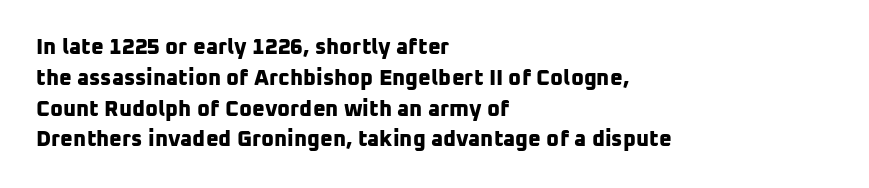
Q: Is the text bold? A: Yes.
Q: Is the text underlined? A: No.
Q: How is the paragraph aligned? A: Left-aligned.
Q: Is the spacing between letters normal or unusually wide? A: Normal.
Q: Is the spacing between lines tight, normal or loose? A: Normal.
